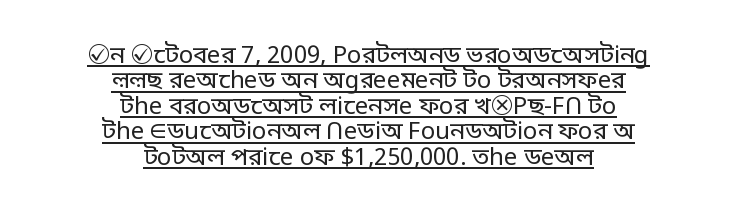
Do the letters lean? They stand straight. Somebody hit Ctrl+U on this one — the words are underlined. You could barely slide anything between these rows. The typesetter chose a symmetrical, centered arrangement here. The letterforms sit shoulder to shoulder at normal distance.
